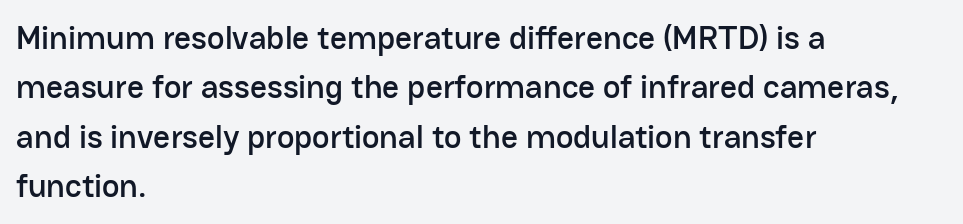
The designer left line spacing at the default. Casual observation: everything's shoved over to the left. These lines were composed using upright roman letters. Varying glyph widths throughout — classic text-font behaviour. This rendering features lettering with no underline. Each letter's strokes conclude bluntly, with no projecting serifs.
